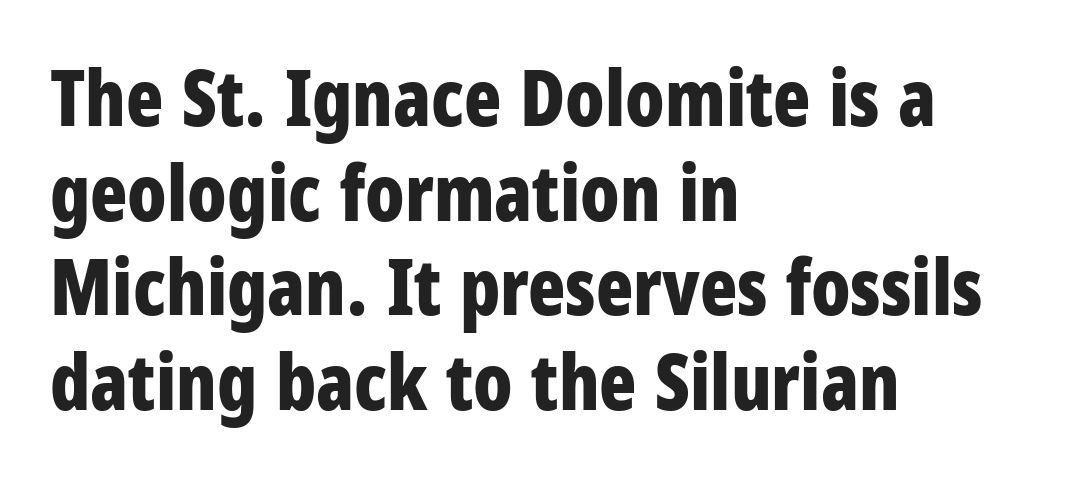
{"serif": "no", "italic": "no", "bold": "yes", "weight": "bold", "width": "condensed", "stroke_contrast": "low", "x_height": "large", "monospaced": "no", "underline": "no", "align": "left", "line_spacing_ratio": 1.23, "letter_spacing": "normal", "letter_spacing_em": 0.0, "glyph_px": 77}
